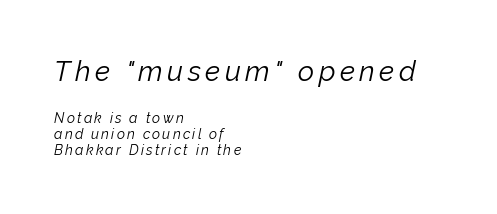
Q: Is the text bold? A: No.
Q: Is the text italic (slanted)? A: Yes, it leans right by about 12 degrees.
Q: Is the text underlined? A: No.
Q: How is the paragraph aligned? A: Left-aligned.
Q: Which block of text is set in a larger size, the first (top) or the second (bottom)? A: The first (top) one.
Q: Width (condensed, normal, or wide)? A: Normal.
Q: Stroke contrast? A: Low.
Q: x-height? A: Medium.
Q: Monospaced? A: No.
